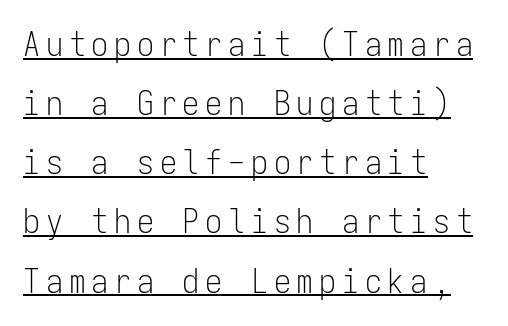
The image shows 34 px light, condensed sans-serif type, upright, monospaced; set left-aligned, line spacing 1.74x, underlined; low stroke contrast and a medium x-height.
